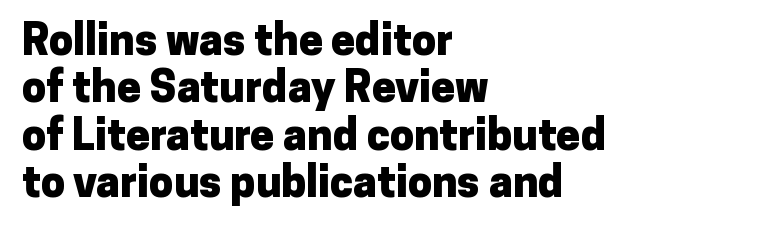
Q: Is the text bold? A: Yes.
Q: Is the text italic (slanted)? A: No, it is upright.
Q: Is the typeface a serif or a sans-serif typeface? A: Sans-serif.
Q: Is the text underlined? A: No.
Q: How is the paragraph aligned? A: Left-aligned.
Q: Is the spacing between letters normal or unusually wide? A: Normal.
Q: Is the spacing between lines tight, normal or loose? A: Tight.
Q: Width (condensed, normal, or wide)? A: Normal.
Q: Stroke contrast? A: Low.
Q: x-height? A: Medium.
Q: Monospaced? A: No.
